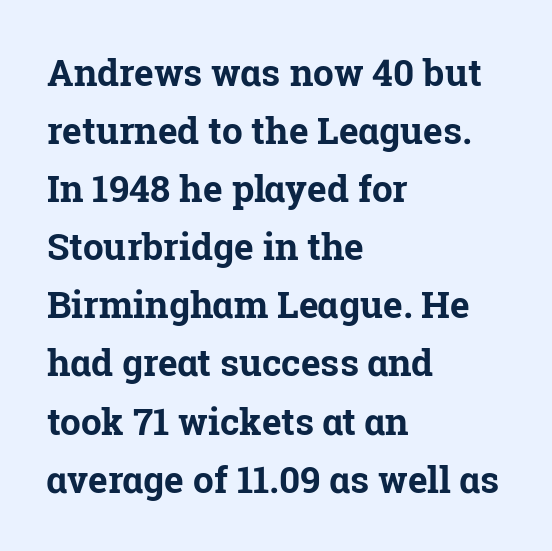
{"serif": "yes", "italic": "no", "bold": "yes", "weight": "bold", "width": "normal", "stroke_contrast": "low", "x_height": "medium", "monospaced": "no", "underline": "no", "align": "left", "line_spacing": "normal", "line_spacing_ratio": 1.57, "letter_spacing": "normal", "letter_spacing_em": 0.0, "glyph_px": 37}
